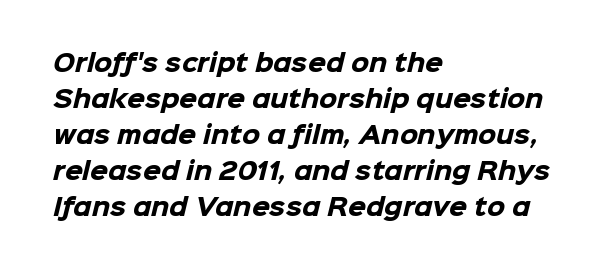
Observe the ordinary spacing: letters are neighbours, not strangers. You'd pick this weight for a headline — it's a proper bold. The rag falls on the right side of this text block. Quick note: underline off.
